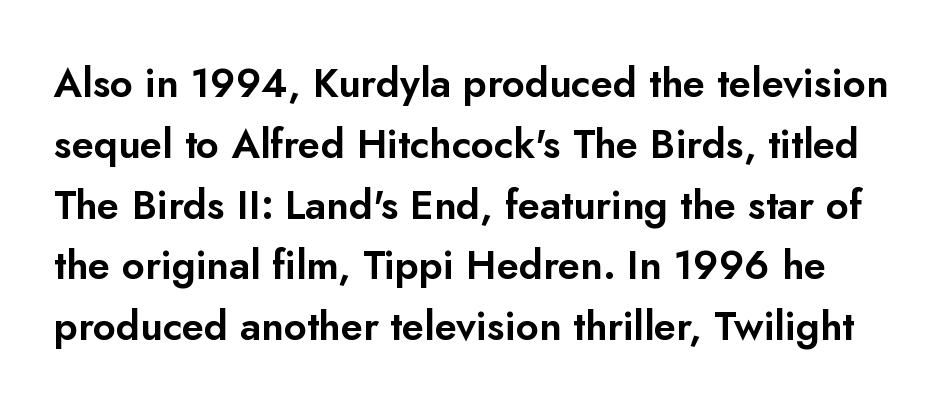
Each word holds together tightly as a unit, with standard inter-letter gaps. Notice how the stems are strictly vertical — no italics here. The letters advance in unequal steps, a hallmark of proportional type. Nope, no serifs anywhere on these letters. Bare-footed words on every line. Notice how descenders clear the ascenders below comfortably — that's standard leading.
